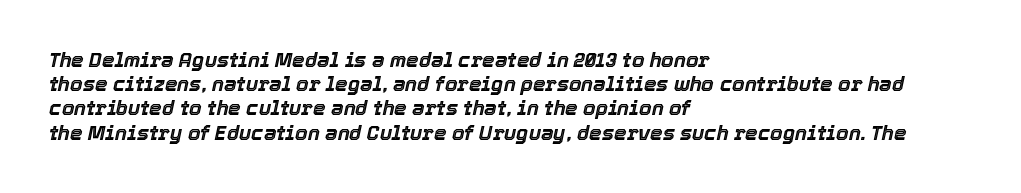
The image shows 20 px text type, italic (leaning right); set left-aligned, line spacing 1.21x, normal letter spacing, not underlined.
